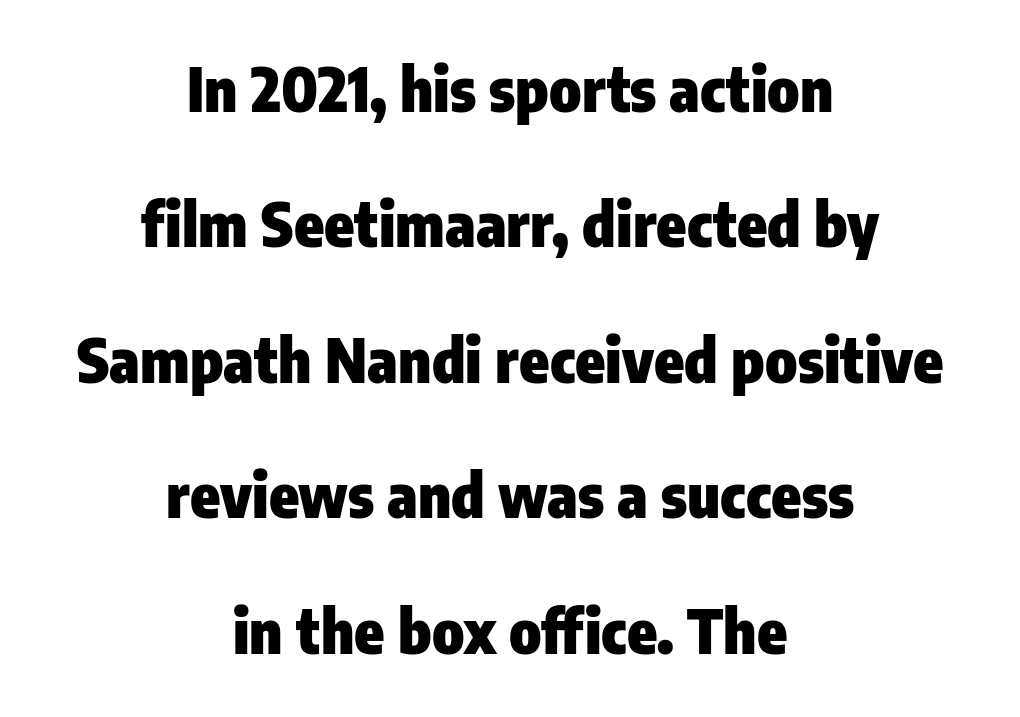
Q: Is the text bold? A: Yes.
Q: Is the text italic (slanted)? A: No, it is upright.
Q: Is the typeface a serif or a sans-serif typeface? A: Sans-serif.
Q: Is the text underlined? A: No.
Q: How is the paragraph aligned? A: Centered.
Q: Is the spacing between letters normal or unusually wide? A: Normal.
Q: Is the spacing between lines tight, normal or loose? A: Loose.
Q: Width (condensed, normal, or wide)? A: Condensed.
Q: Stroke contrast? A: Low.
Q: x-height? A: Medium.
Q: Monospaced? A: No.
